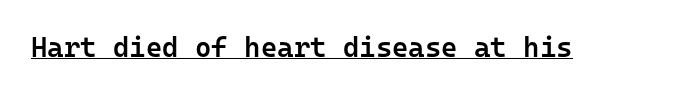
Q: Is the text bold? A: Semi-bold.
Q: Is the text italic (slanted)? A: No, it is upright.
Q: Is the typeface a serif or a sans-serif typeface? A: Sans-serif.
Q: Is the text underlined? A: Yes.
Q: Is the spacing between letters normal or unusually wide? A: Normal.
Q: Width (condensed, normal, or wide)? A: Normal.
Q: Stroke contrast? A: Low.
Q: x-height? A: Medium.
Q: Monospaced? A: Yes.
